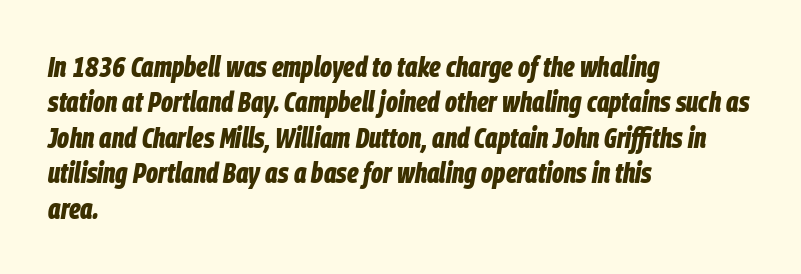
Horizontally, the lines are justified to the leading edge only. The font's italic variant was chosen for this text. Lines of text with bare space underneath. Between one letter and the next there's only the usual sliver of space. The letters advance in unequal steps, a hallmark of proportional type. Emphasis by weight is at full strength: bold.
